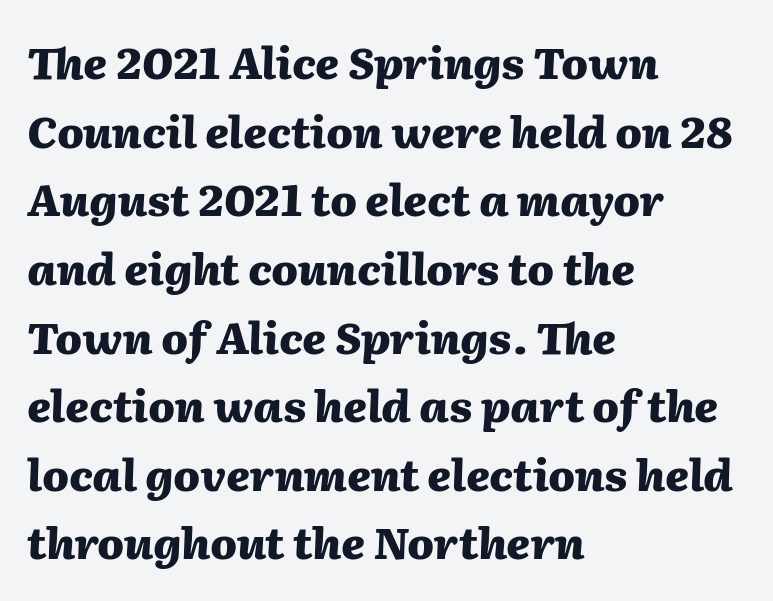
The horizontal fit of the characters is conventional and even. Is this a fixed-width face? No — the glyphs have proportional, varying widths. The designer left line spacing at the default. Unmarked baselines from the first word to the last. Italic? Definitely — the glyphs are oblique.
